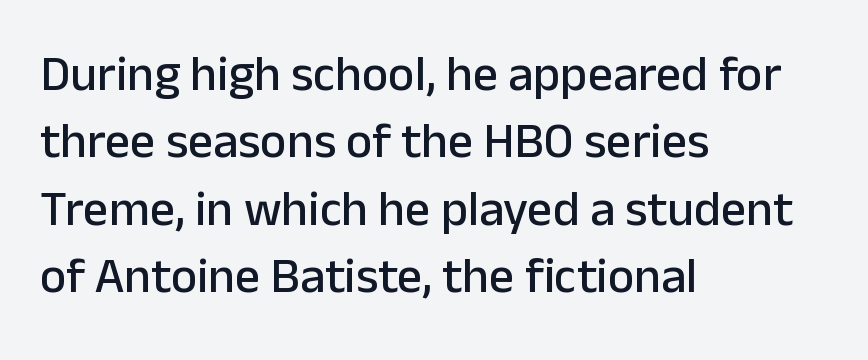
Q: Is the text italic (slanted)? A: No, it is upright.
Q: Is the typeface a serif or a sans-serif typeface? A: Sans-serif.
Q: Is the text underlined? A: No.
Q: How is the paragraph aligned? A: Left-aligned.
Q: Is the spacing between letters normal or unusually wide? A: Normal.
Q: Is the spacing between lines tight, normal or loose? A: Normal.
Q: Width (condensed, normal, or wide)? A: Normal.
Q: Stroke contrast? A: Low.
Q: x-height? A: Medium.
Q: Monospaced? A: No.
